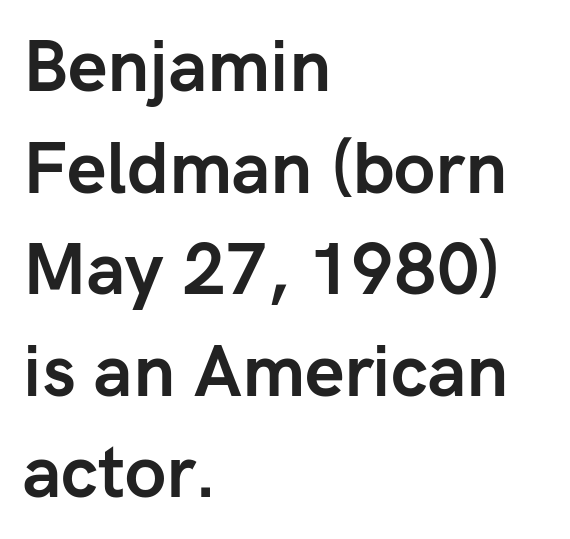
{"serif": "no", "italic": "no", "bold": "yes", "weight": "semibold", "width": "normal", "stroke_contrast": "low", "x_height": "medium", "monospaced": "no", "underline": "no", "align": "left", "line_spacing": "normal", "line_spacing_ratio": 1.43, "letter_spacing": "normal", "letter_spacing_em": 0.0, "glyph_px": 71}
